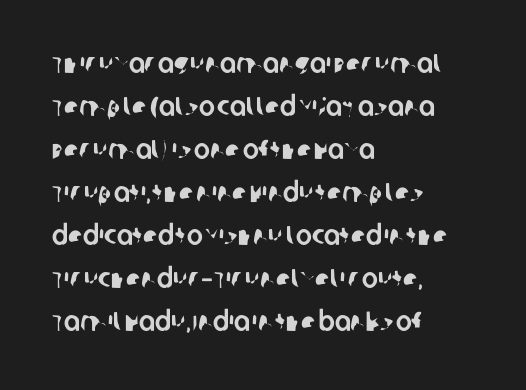
Letters rest on an invisible, unmarked baseline. Leading matches the norm, producing a regular column. Compared with typical body copy, the letter spacing here is the same. All the whitespace from short lines collects on the right.
